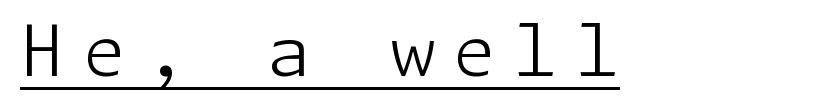
The passage shown is typeset with a sans-serif family. Italic? Not at all — the glyphs are vertical. Glance below the letters and you will spot a drawn line. The tracking reads as deliberately expanded to a designer's eye.
